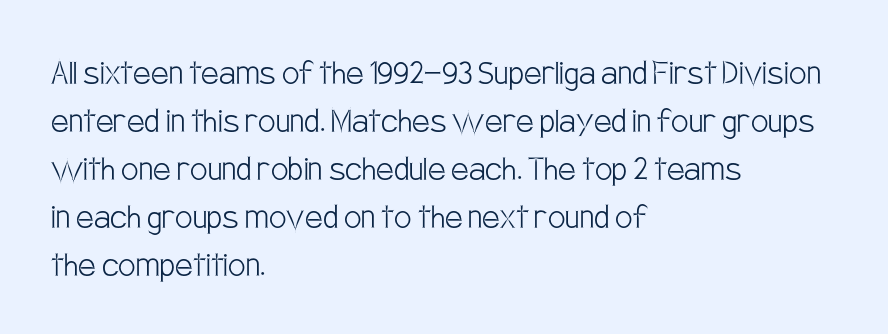
{"serif": "no", "italic": "no", "bold": "no", "weight": "light", "width": "condensed", "stroke_contrast": "low", "x_height": "large", "monospaced": "no", "underline": "no", "align": "left", "line_spacing_ratio": 1.23, "letter_spacing": "normal", "letter_spacing_em": 0.0, "glyph_px": 39}
